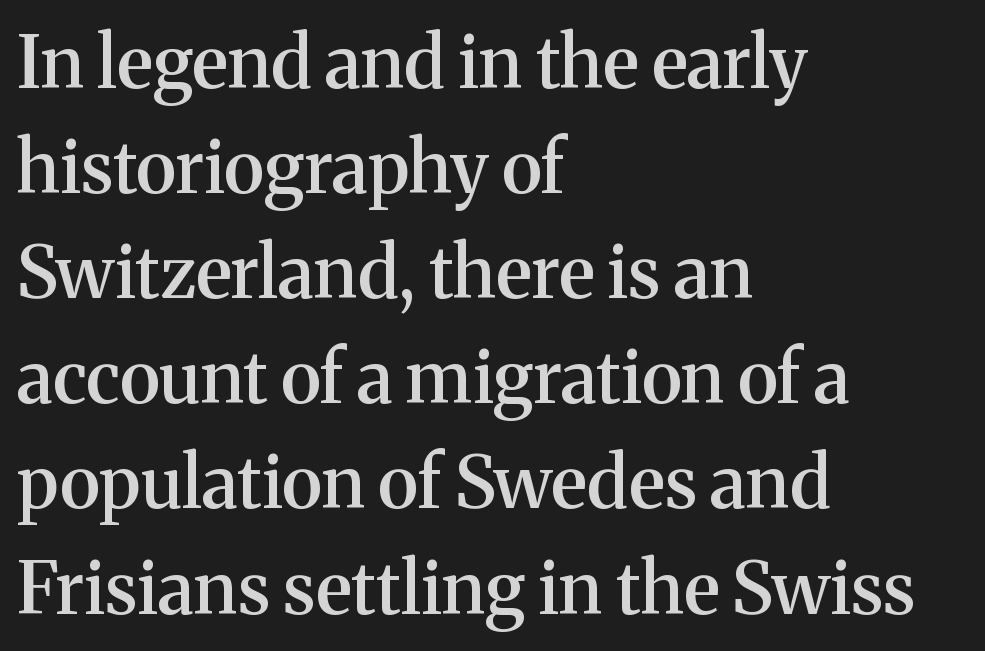
Compared with an ordinary text face, these strokes are moderately heavier — a semibold. Think of a printed novel: that variable character pitch is what you see here. Little horizontal feet cap the strokes, marking this as serif type. Tracking here is standard; glyphs follow each other at the usual distance.
